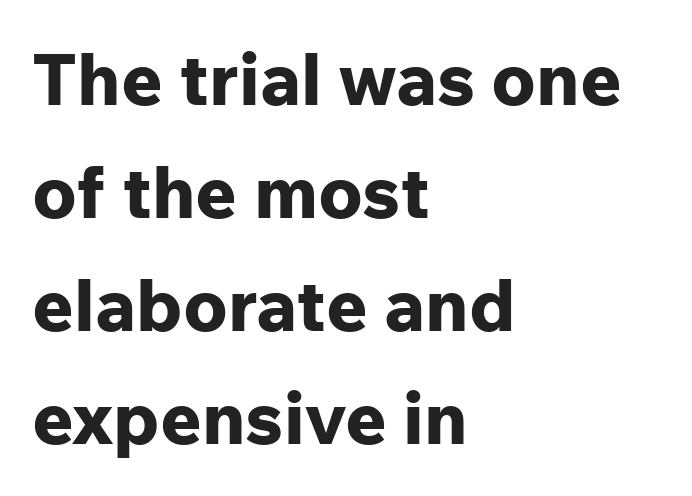
The image shows 72 px bold sans-serif type, upright; set left-aligned, normal line spacing (1.57x), normal letter spacing, not underlined; low stroke contrast and a medium x-height.
